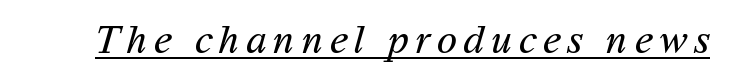
The image shows 41 px regular-weight sans-serif type; set underlined; medium stroke contrast and a medium x-height.
